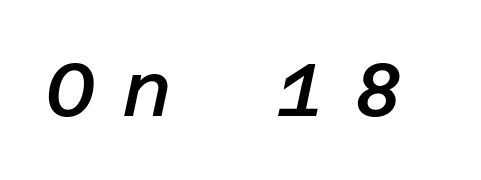
{"italic": "yes", "lean": "right", "slant_degrees": 12, "bold": "semi", "weight": "semibold", "width": "normal", "stroke_contrast": "low", "x_height": "large", "underline": "no", "letter_spacing": "wide", "letter_spacing_em": 0.39, "glyph_px": 74}
